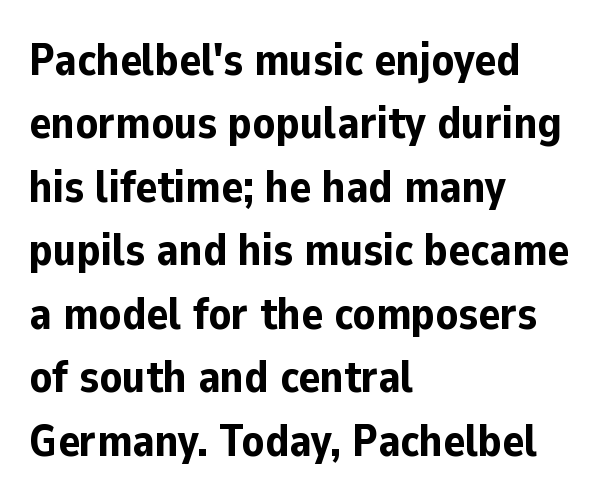
Q: Is the text bold? A: Yes.
Q: Is the text italic (slanted)? A: No, it is upright.
Q: Is the typeface a serif or a sans-serif typeface? A: Sans-serif.
Q: Is the text underlined? A: No.
Q: How is the paragraph aligned? A: Left-aligned.
Q: Is the spacing between letters normal or unusually wide? A: Normal.
Q: Is the spacing between lines tight, normal or loose? A: Normal.
Q: Width (condensed, normal, or wide)? A: Normal.
Q: Stroke contrast? A: Low.
Q: x-height? A: Medium.
Q: Monospaced? A: No.
